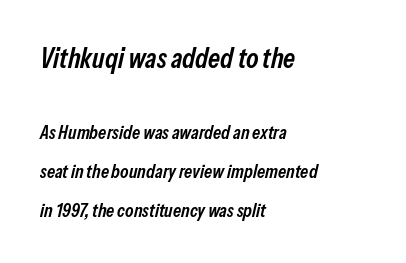
The image shows 28 px semibold, condensed type, italic (leaning right); set left-aligned, loose line spacing (2.06x), normal letter spacing, not underlined; the first (top) block is 1.47x larger; low stroke contrast and a medium x-height.
